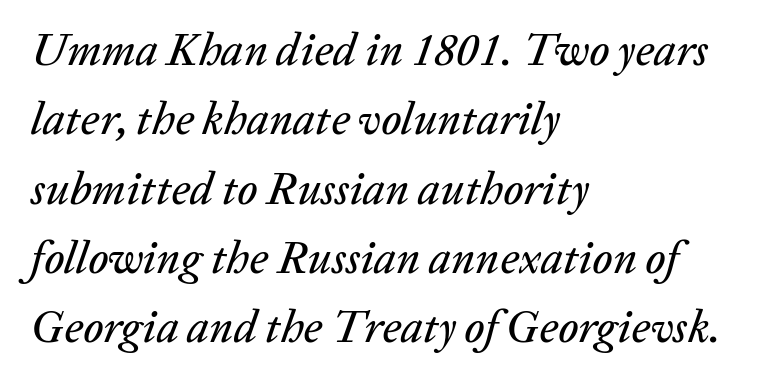
{"italic": "yes", "lean": "right", "slant_degrees": 20, "width": "normal", "stroke_contrast": "low", "x_height": "medium", "monospaced": "no", "underline": "no", "align": "left", "line_spacing": "normal", "line_spacing_ratio": 1.54, "letter_spacing": "normal", "letter_spacing_em": 0.0, "glyph_px": 45}
